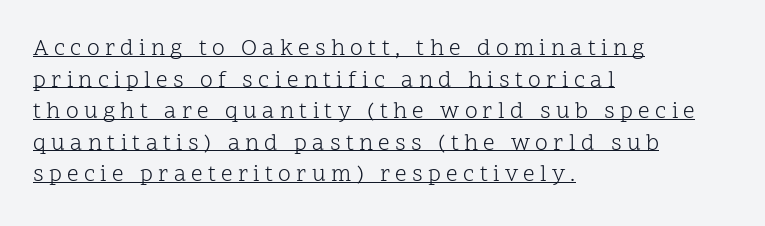
{"italic": "no", "bold": "no", "underline": "yes", "align": "left", "line_spacing": "normal", "line_spacing_ratio": 1.37, "letter_spacing": "wide", "letter_spacing_em": 0.23, "glyph_px": 23}
